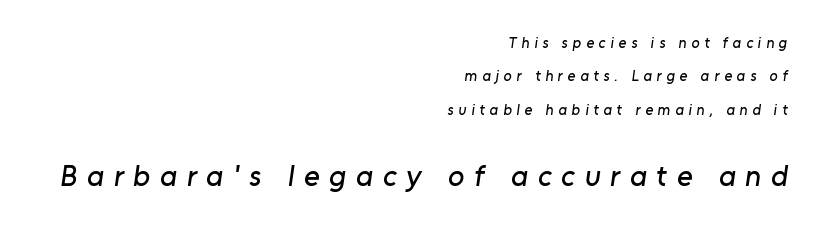
Q: Is the typeface a serif or a sans-serif typeface? A: Sans-serif.
Q: Is the text underlined? A: No.
Q: How is the paragraph aligned? A: Right-aligned.
Q: Is the spacing between letters normal or unusually wide? A: Unusually wide.
Q: Is the spacing between lines tight, normal or loose? A: Loose.
Q: Which block of text is set in a larger size, the first (top) or the second (bottom)? A: The second (bottom) one.
Q: Width (condensed, normal, or wide)? A: Normal.
Q: Stroke contrast? A: Low.
Q: x-height? A: Medium.
Q: Monospaced? A: No.
